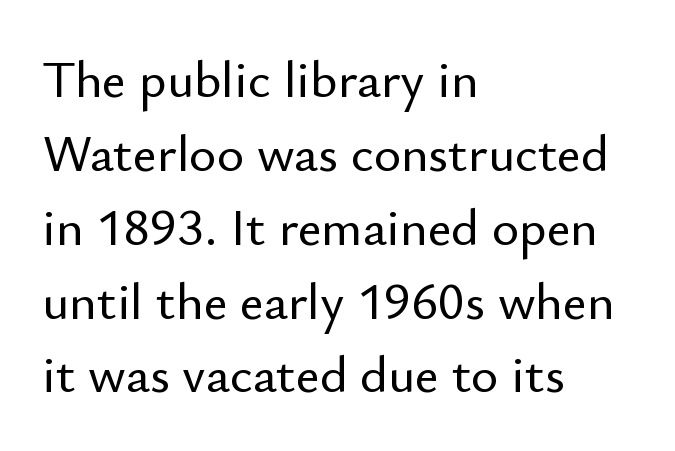
The letters advance in unequal steps, a hallmark of proportional type. The passage shown has conventional tracking throughout. Regular leading. The passage shown is typeset with a sans-serif family. The compositor pushed each line to the left boundary.
